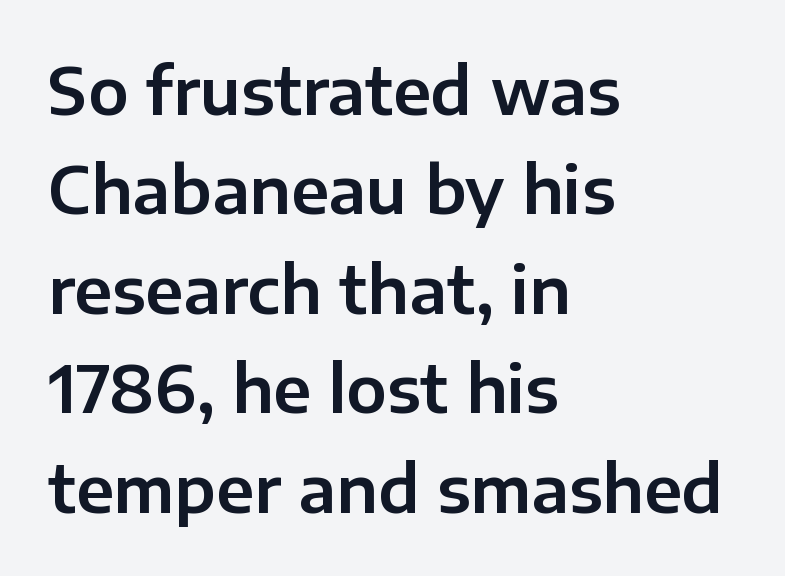
The image shows 65 px sans-serif type, upright; set left-aligned, normal line spacing (1.53x), normal letter spacing, not underlined; low stroke contrast and a medium x-height.
